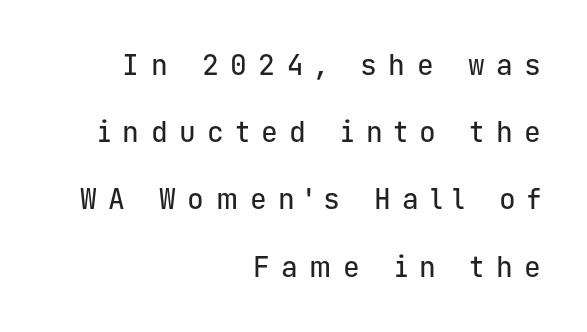
{"serif": "no", "italic": "no", "width": "normal", "stroke_contrast": "low", "x_height": "medium", "monospaced": "yes", "underline": "no", "align": "right", "line_spacing": "loose", "line_spacing_ratio": 2.4, "letter_spacing": "wide", "letter_spacing_em": 0.41, "glyph_px": 28}
